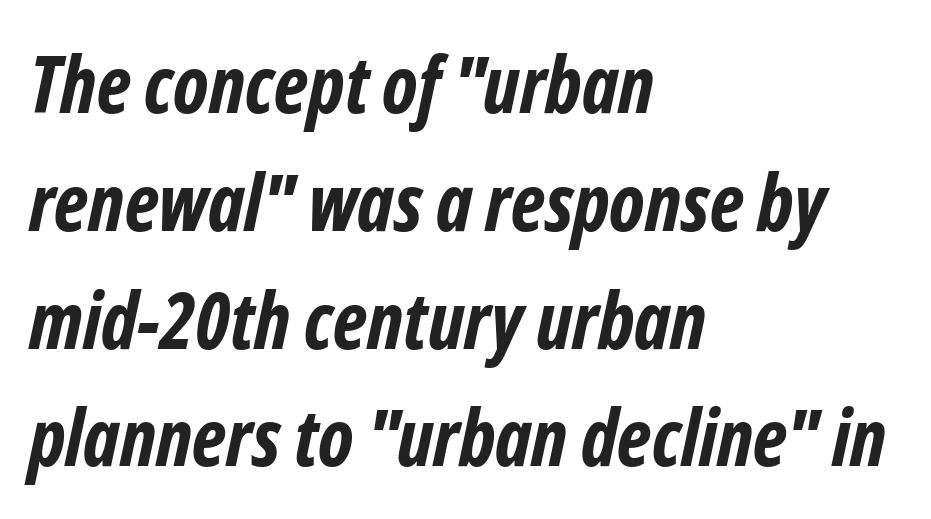
The image shows 78 px bold, condensed sans-serif type; set left-aligned, normal line spacing (1.51x), normal letter spacing, not underlined; low stroke contrast and a medium x-height.
